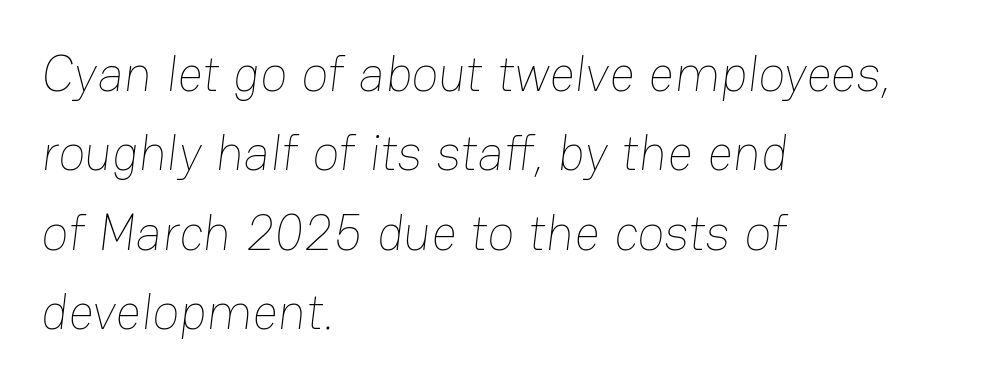
Q: Is the text bold? A: No.
Q: Is the text underlined? A: No.
Q: How is the paragraph aligned? A: Left-aligned.
Q: Is the spacing between letters normal or unusually wide? A: Normal.
Q: Is the spacing between lines tight, normal or loose? A: Normal.
Q: Width (condensed, normal, or wide)? A: Normal.
Q: Stroke contrast? A: Low.
Q: x-height? A: Medium.
Q: Monospaced? A: No.
